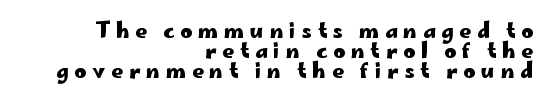
The image shows 20 px bold type, upright; set right-aligned, tight line spacing (0.99x), unusually wide letter spacing (+0.3 em), not underlined.
